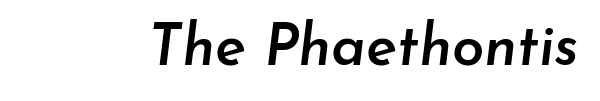
Q: Is the text bold? A: Semi-bold.
Q: Is the text italic (slanted)? A: Yes, it leans right by about 7 degrees.
Q: Is the text underlined? A: No.
Q: Is the spacing between letters normal or unusually wide? A: Normal.
Q: Width (condensed, normal, or wide)? A: Normal.
Q: Stroke contrast? A: Low.
Q: x-height? A: Small.
Q: Monospaced? A: No.
